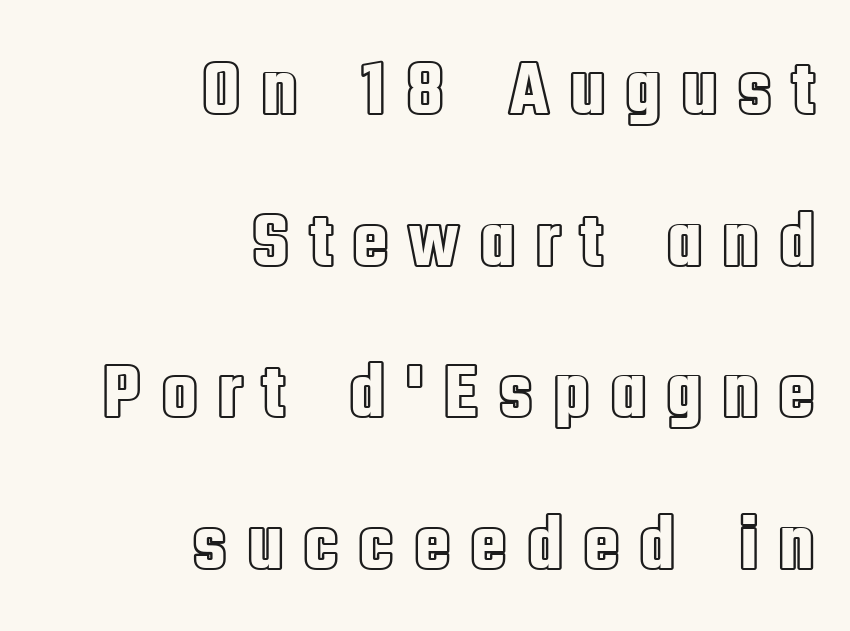
The image shows 79 px condensed type, upright; set right-aligned, loose line spacing (1.92x), unusually wide letter spacing (+0.22 em), not underlined; a large x-height.
